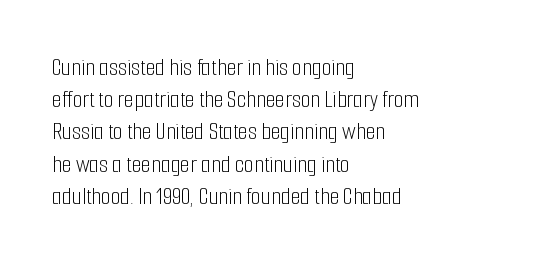
The image shows 25 px text type, upright; set left-aligned, normal line spacing (1.29x), normal letter spacing, not underlined.
